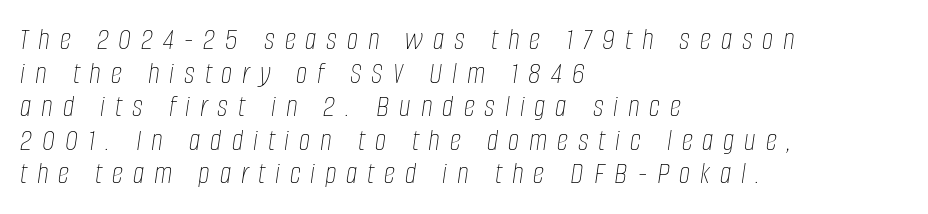
Q: Is the text bold? A: No.
Q: Is the text italic (slanted)? A: Yes, it leans right by about 8 degrees.
Q: Is the text underlined? A: No.
Q: How is the paragraph aligned? A: Left-aligned.
Q: Is the spacing between letters normal or unusually wide? A: Unusually wide.
Q: Is the spacing between lines tight, normal or loose? A: Tight.
Q: Width (condensed, normal, or wide)? A: Condensed.
Q: Stroke contrast? A: Low.
Q: x-height? A: Large.
Q: Monospaced? A: No.
